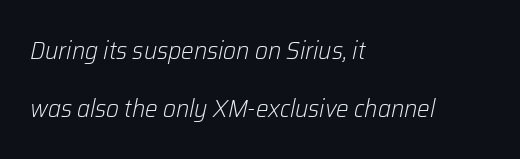
Rows of type keep a wide berth in the vertical direction. The letters look calm and open, with moderate or lighter stems. Quick note: italic. Nobody drew a line under any word here.
